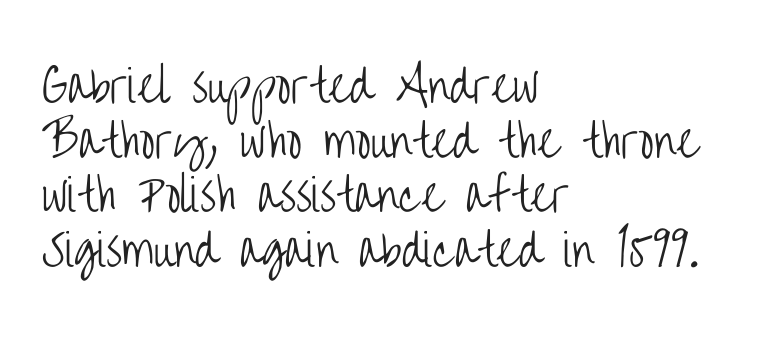
The image shows 44 px light, condensed sans-serif type, upright; set left-aligned, line spacing 1.24x, normal letter spacing, not underlined; low stroke contrast and a large x-height.
